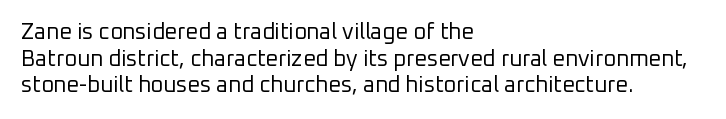
The face used here is rendered with its standard letterfit. The rag falls on the right side of this text block. The typeface has the unassuming heft of standard copy or less. Italic: no, the glyphs are upright roman.
